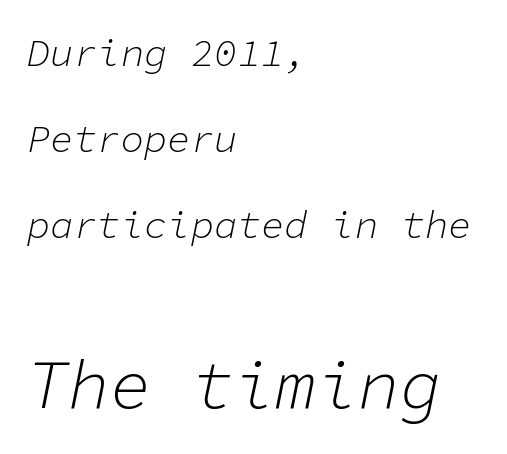
Does the leading feel generous? Absolutely, it's lavish. Left-aligned paragraph, ragged on the right. The face looks like a standard text weight, possibly lighter. Nobody drew a line under any word here. Does extra space separate the letters? No, they use regular spacing. The letters march in equal steps, a hallmark of fixed-pitch type.
